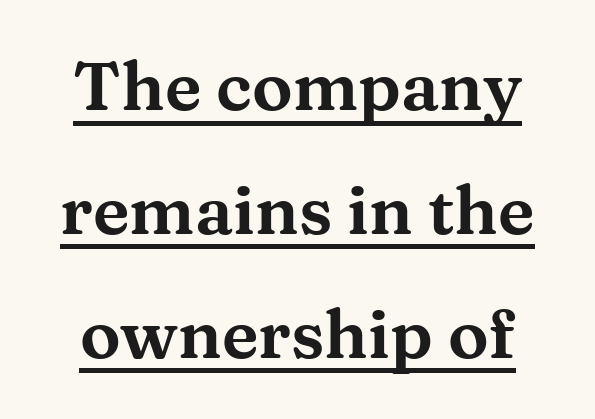
Q: Is the text italic (slanted)? A: No, it is upright.
Q: Is the typeface a serif or a sans-serif typeface? A: Serif.
Q: Is the text underlined? A: Yes.
Q: Is the spacing between letters normal or unusually wide? A: Normal.
Q: Width (condensed, normal, or wide)? A: Wide.
Q: Stroke contrast? A: Medium.
Q: x-height? A: Medium.
Q: Monospaced? A: No.
